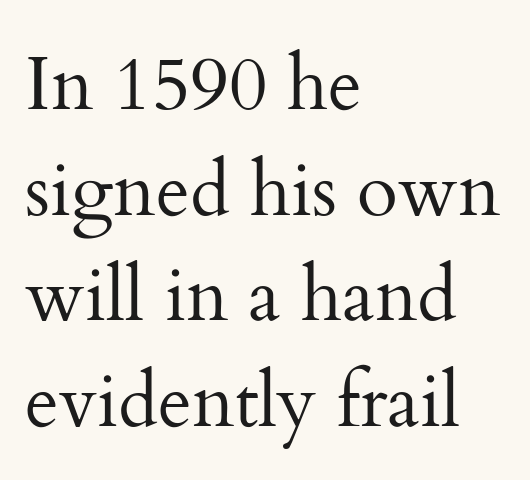
The image shows 75 px regular-weight serif type, upright; set left-aligned, normal line spacing (1.41x), normal letter spacing, not underlined; medium stroke contrast and a small x-height.
